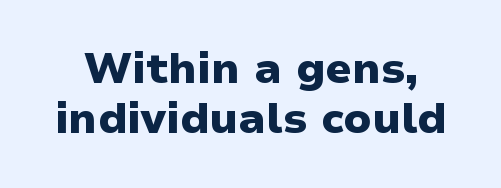
Check under the words: just untouched page. The letters sit at their default tracking, neither squeezed nor spread. Varying glyph widths throughout — classic text-font behaviour. Characters remain perfectly vertical along every line.
